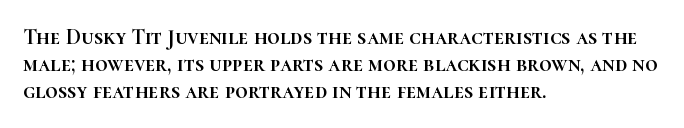
The image shows 22 px text type, upright; set left-aligned, line spacing 1.22x, normal letter spacing, not underlined.
